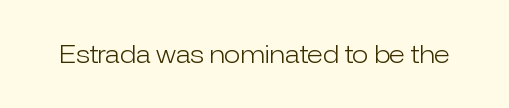
Only glyphs here, with clear space below each row. Notice how the stems are strictly vertical — no italics here. Between one letter and the next there's only the usual sliver of space. Is this a heavy cut? Hardly; it is regular or lighter.
